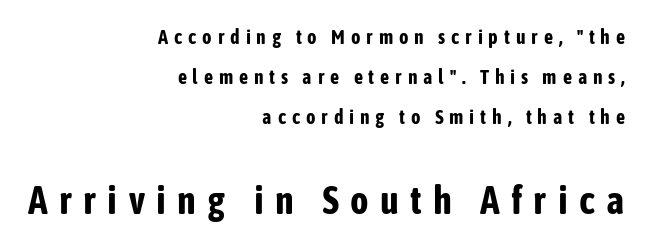
The image shows 39 px bold, condensed sans-serif type, upright; set right-aligned, loose line spacing (2.01x), unusually wide letter spacing (+0.29 em), not underlined; the second (bottom) block is 1.95x larger; low stroke contrast and a medium x-height.
